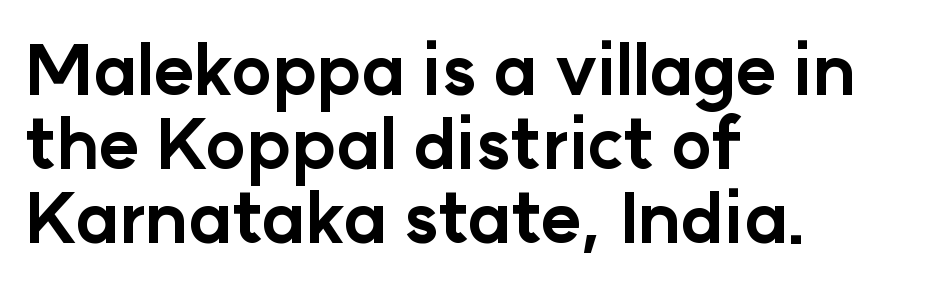
The image shows 69 px bold sans-serif type, upright; set left-aligned, tight line spacing (1.07x), normal letter spacing, not underlined; low stroke contrast and a medium x-height.
